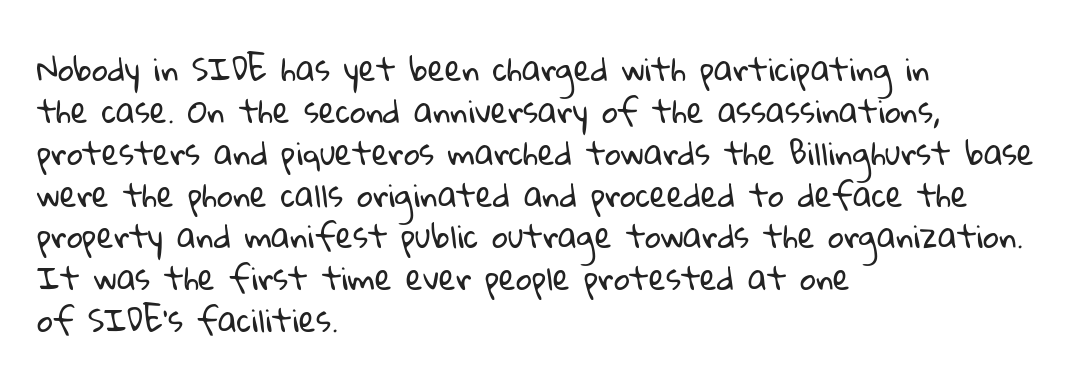
The image shows 31 px regular-weight sans-serif type; set left-aligned, normal line spacing (1.35x), normal letter spacing, not underlined; low stroke contrast and a medium x-height.
